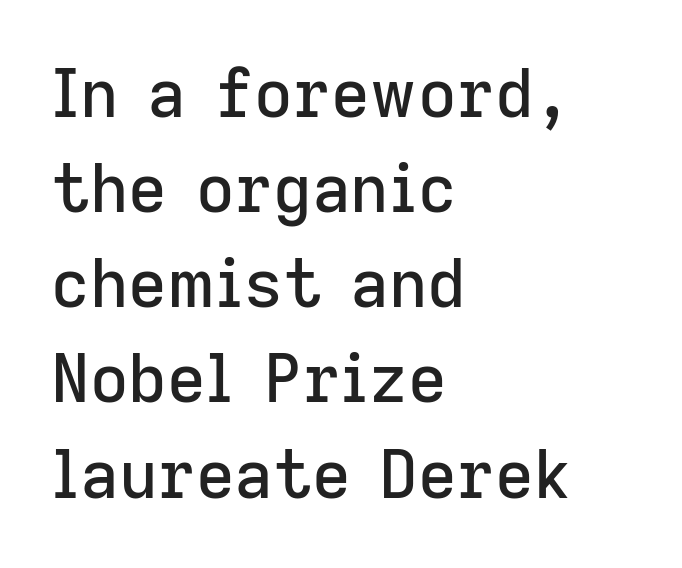
Posture: vertical. Looks like regular typesetting: each glyph gets only the width it needs. Short note: letters normally spaced. Type without underlining.
